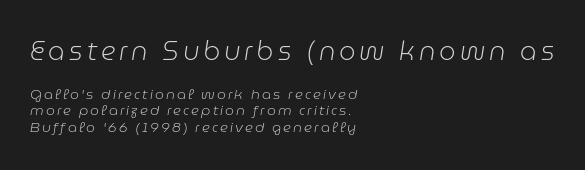
The more generous point size was reserved for the upper chunk. The baseline area is clear. The font sits on the lighter half of the weight spectrum, regular included. Would a proofreader flag this as italicized? Yes. Teacher's note: observe the even left margin — that is flush-left alignment.
